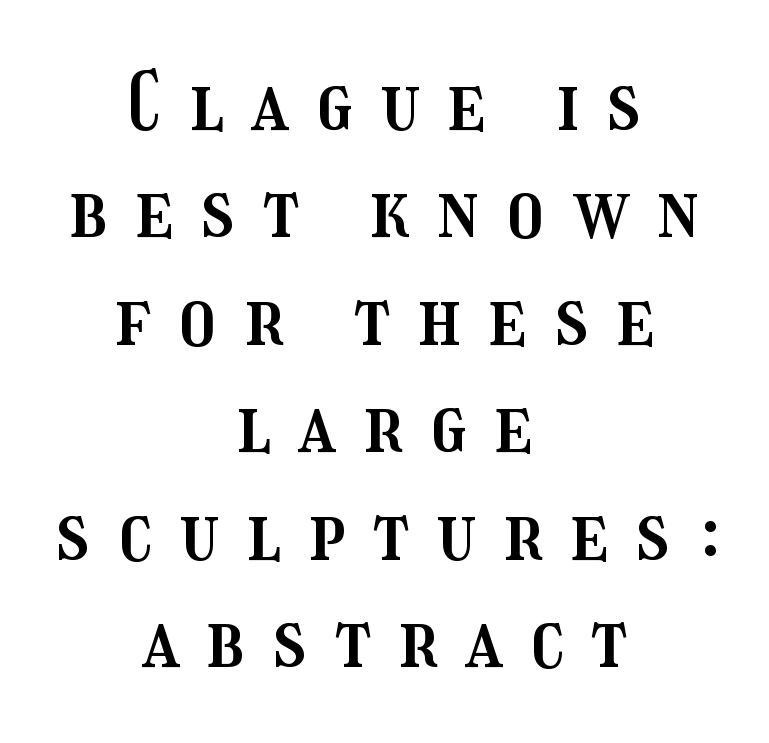
The image shows 79 px condensed type, upright; set centered, normal line spacing (1.36x), unusually wide letter spacing (+0.36 em), not underlined; medium stroke contrast and a medium x-height.
